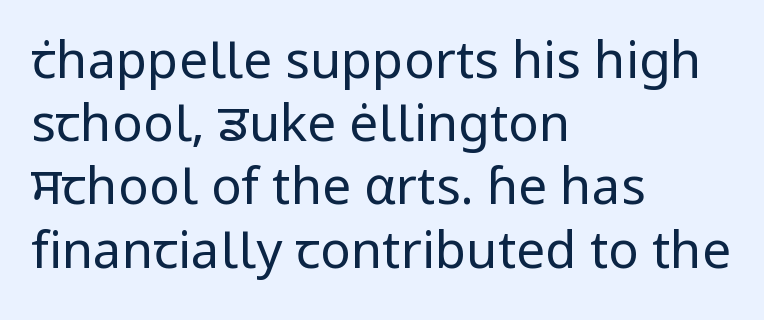
{"serif": "no", "italic": "no", "bold": "no", "weight": "regular", "width": "normal", "stroke_contrast": "low", "x_height": "medium", "monospaced": "no", "underline": "no", "align": "left", "line_spacing_ratio": 1.24, "letter_spacing": "normal", "letter_spacing_em": 0.0, "glyph_px": 51}
